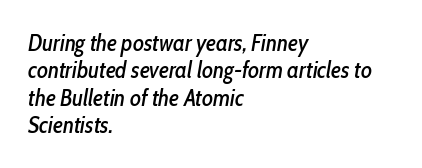
The lines in this sample share a left origin and differ only in where they stop. A typesetter would mark this as italic. The line texture is even and compact thanks to regular tracking. Underline: absent.
